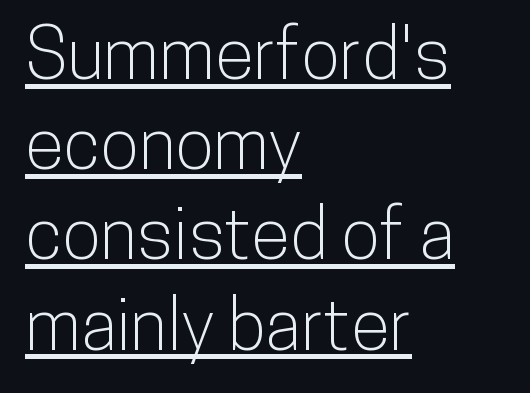
The image shows 71 px condensed sans-serif type, upright; set left-aligned, normal line spacing (1.27x), normal letter spacing, underlined; low stroke contrast and a medium x-height.
